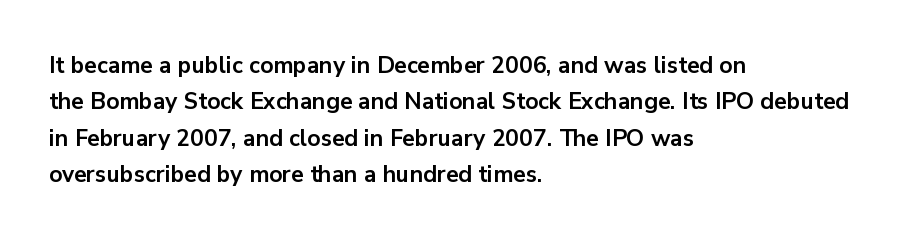
The text block is weighted toward the left margin, trailing off unevenly rightward. These lines carry a lot of weight — the face is fully bold. The letters stand upright; this is a roman face. Each row of text sits above clean, open space. This rendering leaves character spacing at its baseline value.
